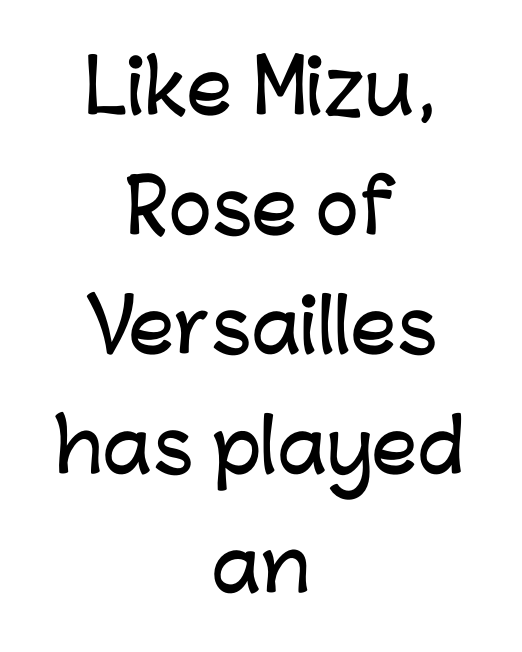
Where is the straight margin? There isn't one; the lines are centered. The face used here is proportionally spaced, like ordinary book or web type. The line texture is even and compact thanks to regular tracking. Compared with typical paragraphs, the rows here are spaced about the same. Rendered with straight, roman letterforms.
